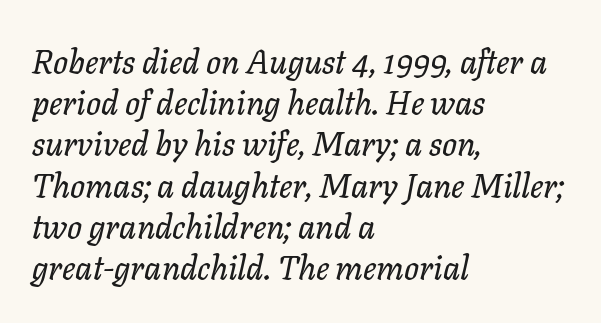
The image shows 33 px text type, italic (leaning right); set left-aligned, normal line spacing (1.25x), normal letter spacing, not underlined; low stroke contrast and a medium x-height.
